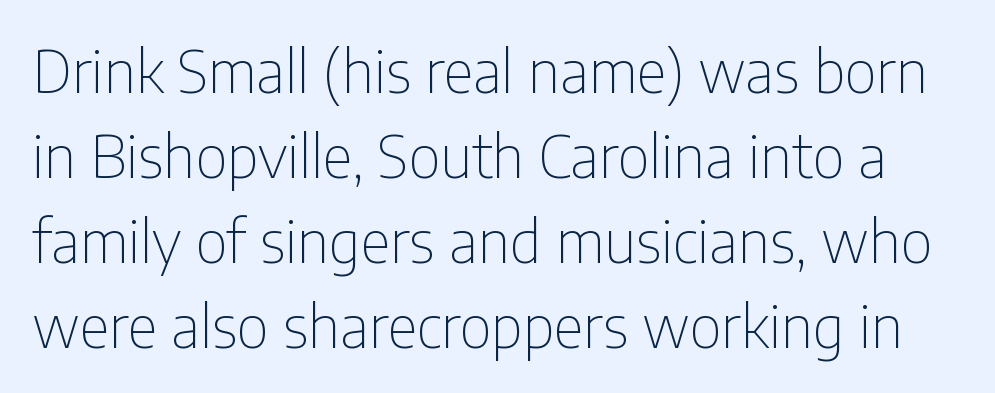
Bold? No — there's no thickening of the strokes. Glyph-to-glyph distance matches everyday printed text. Type without underlining. Regarding leading, the lines here are spaced in the standard way.
